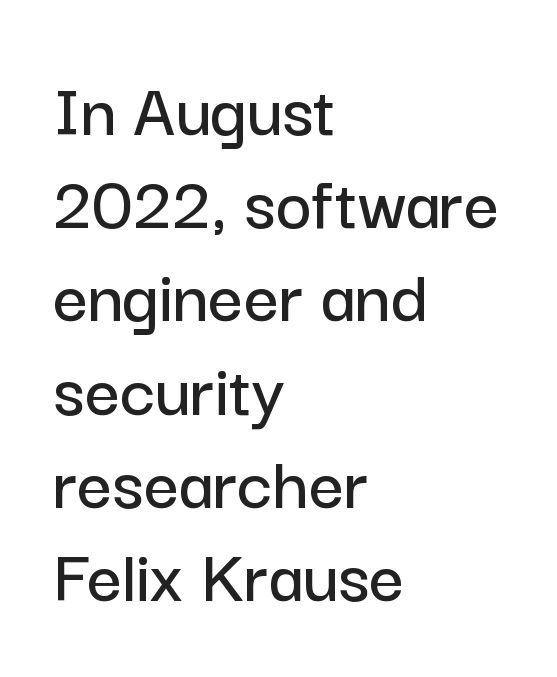
{"serif": "no", "italic": "no", "width": "normal", "stroke_contrast": "low", "x_height": "medium", "monospaced": "no", "underline": "no", "align": "left", "line_spacing_ratio": 1.21, "letter_spacing": "normal", "letter_spacing_em": 0.0, "glyph_px": 77}
